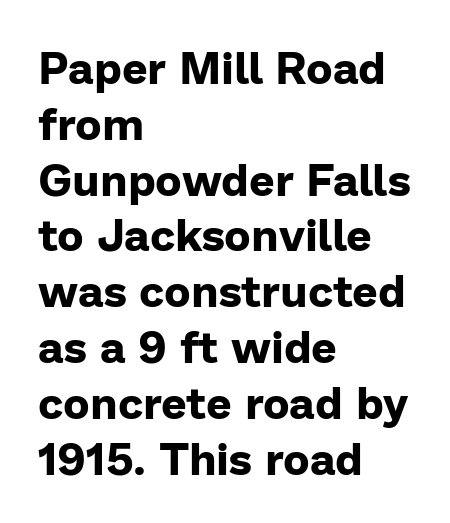
The letters stand straight up with perfectly vertical stems. Looks like regular typesetting: each glyph gets only the width it needs. Nobody drew a line under any word here. Line beginnings align vertically; line endings do not. A dark, heavy texture on the line: the type is bold.
